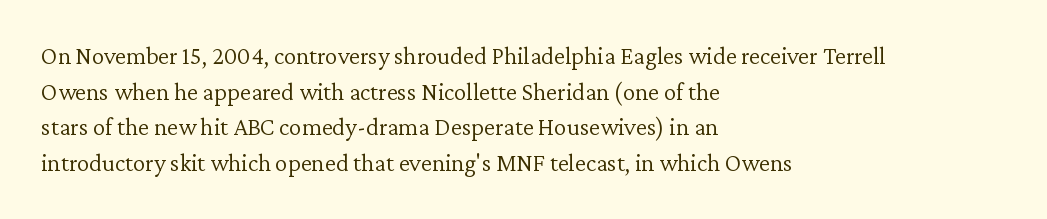
Q: Is the text bold? A: No.
Q: Is the text italic (slanted)? A: No, it is upright.
Q: Is the text underlined? A: No.
Q: How is the paragraph aligned? A: Left-aligned.
Q: Is the spacing between letters normal or unusually wide? A: Normal.
Q: Is the spacing between lines tight, normal or loose? A: Normal.
